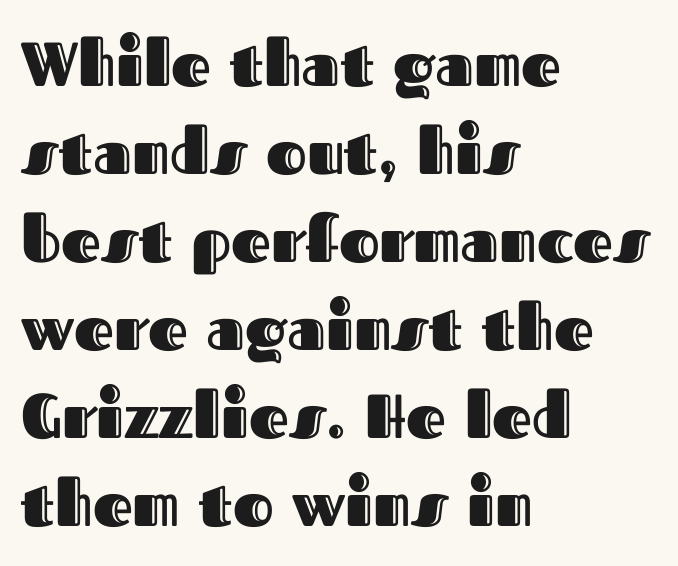
The image shows 62 px text type, upright; set left-aligned, normal line spacing (1.42x), normal letter spacing, not underlined; a medium x-height.
